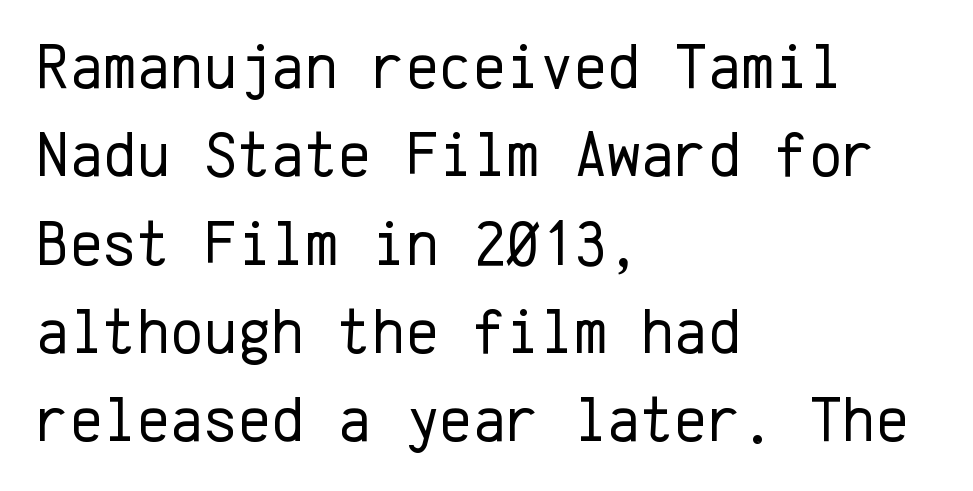
A quiet, ordinary-to-light weight characterises the typeface. Ordinary non-slanted type is in use. Short note: letters normally spaced. Vertically, the passage feels balanced, rows spaced as you'd expect. If you drew a ruler down the left edge, every line would touch it. This rendering employs a face without finishing strokes, i.e., a sans-serif.
